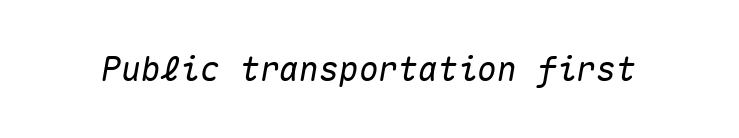
The image shows 33 px text type, italic (leaning right), monospaced; set normal letter spacing, not underlined; medium stroke contrast and a medium x-height.
